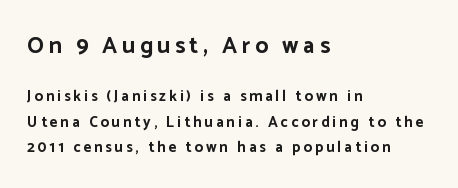
{"italic": "no", "bold": "yes", "underline": "no", "align": "left", "line_spacing": "normal", "line_spacing_ratio": 1.69, "letter_spacing": "wide", "letter_spacing_em": 0.2, "larger_block": "first", "size_ratio": 1.53, "glyph_px": 23}
